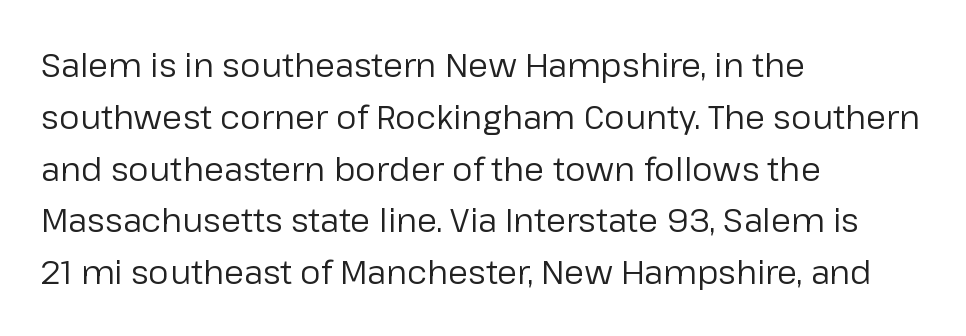
A classic flush-left, rag-right setting is used for this passage. Does the leading feel generous? No, just average. The rendering keeps characters at their native spacing. The face used here is proportionally spaced, like ordinary book or web type. Stroke terminals: plain, sans-serif.
